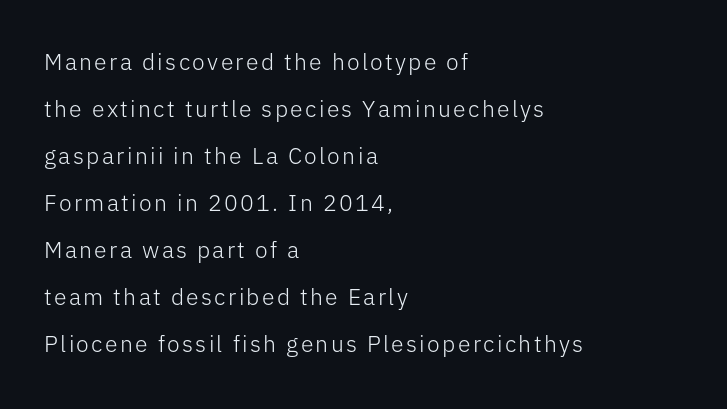
{"italic": "no", "bold": "no", "underline": "no", "align": "left", "line_spacing": "loose", "line_spacing_ratio": 2.04, "glyph_px": 23}
